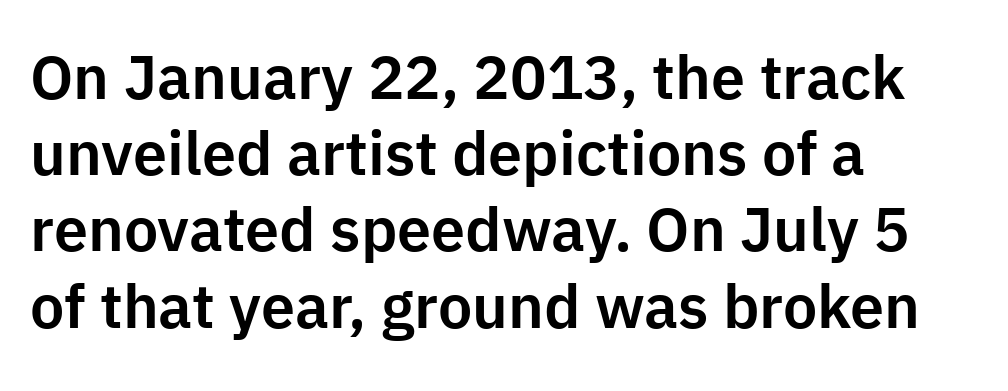
Just letters on the line, the space beneath them empty. A normal amount of white space separates one row of letters from the next. The paragraph has a hard left edge and a soft right edge. The type sits square on the baseline with zero lean. These lines are composed in type without serifs. The rendering uses natural spacing where letterforms have individual widths.
